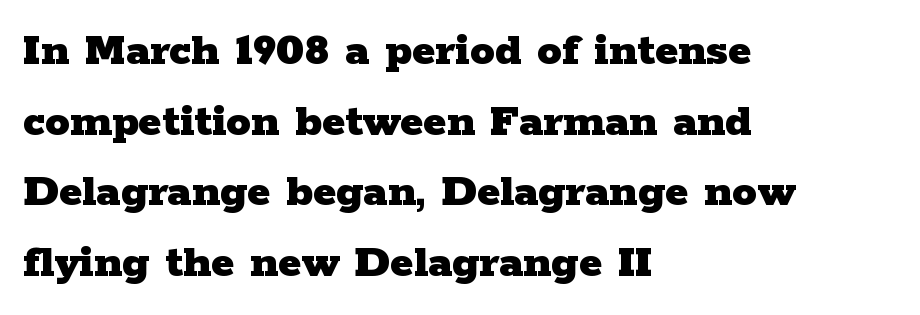
{"serif": "yes", "italic": "no", "bold": "yes", "weight": "heavy", "width": "wide", "stroke_contrast": "low", "x_height": "medium", "monospaced": "no", "underline": "no", "align": "left", "line_spacing": "normal", "line_spacing_ratio": 1.44, "letter_spacing": "normal", "letter_spacing_em": 0.0, "glyph_px": 49}
